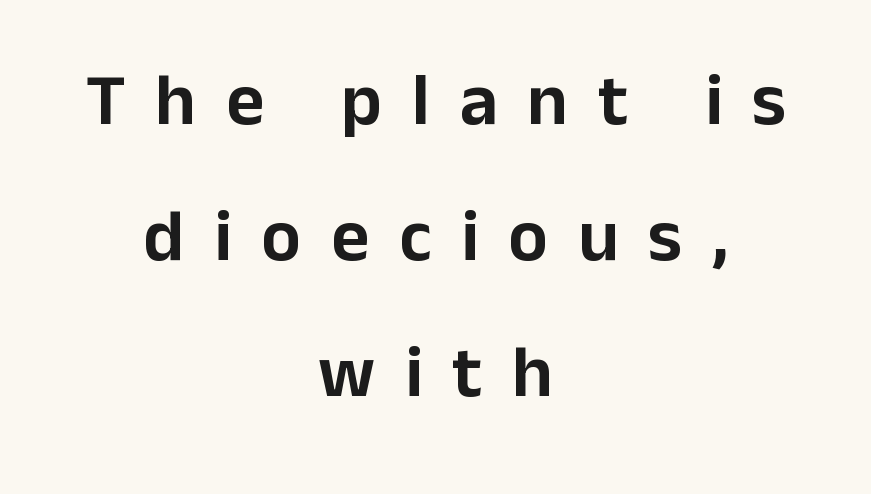
Q: Is the text italic (slanted)? A: No, it is upright.
Q: Is the typeface a serif or a sans-serif typeface? A: Sans-serif.
Q: Is the text underlined? A: No.
Q: How is the paragraph aligned? A: Centered.
Q: Is the spacing between letters normal or unusually wide? A: Unusually wide.
Q: Width (condensed, normal, or wide)? A: Normal.
Q: Stroke contrast? A: Low.
Q: x-height? A: Medium.
Q: Monospaced? A: No.
